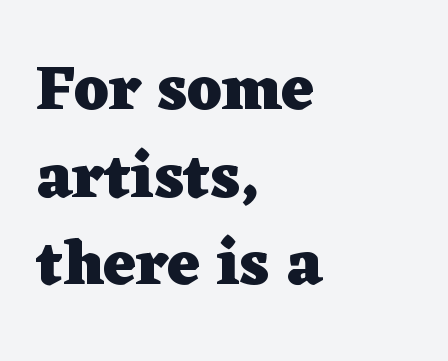
Q: Is the text bold? A: Yes.
Q: Is the text italic (slanted)? A: No, it is upright.
Q: Is the typeface a serif or a sans-serif typeface? A: Serif.
Q: Is the text underlined? A: No.
Q: How is the paragraph aligned? A: Left-aligned.
Q: Is the spacing between letters normal or unusually wide? A: Normal.
Q: Is the spacing between lines tight, normal or loose? A: Normal.
Q: Width (condensed, normal, or wide)? A: Wide.
Q: Stroke contrast? A: Low.
Q: x-height? A: Medium.
Q: Monospaced? A: No.
